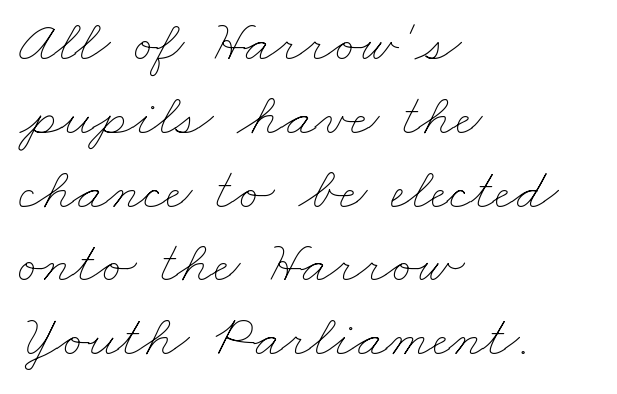
Each letter keeps its own natural width here, so spacing adapts to shape. All the whitespace from short lines collects on the right. The cut favours lightness, reaching ordinary text weight at its darkest. Descender tails drop into unmarked territory. How are the letters spaced? Ordinarily, with no added tracking.
